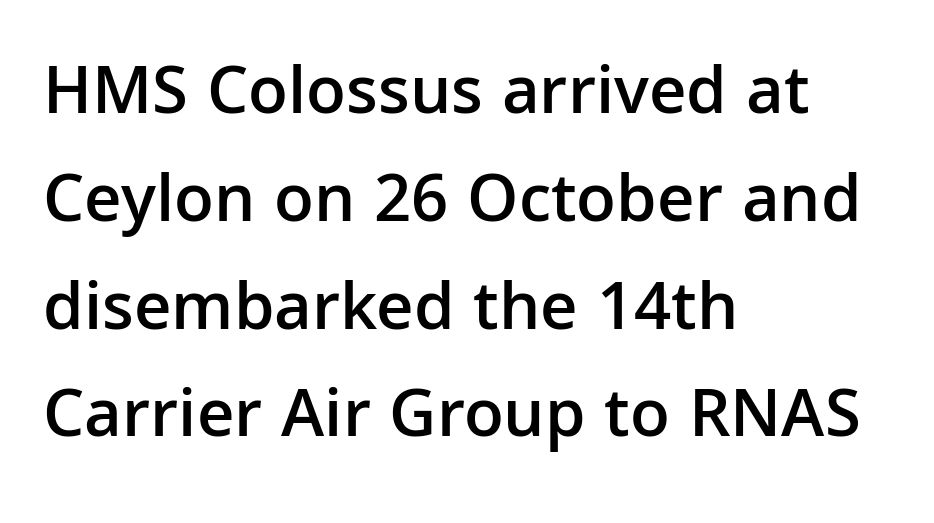
Serif or sans? Sans — the stroke terminals are bare. Stroke thickness is moderately raised; the sample reads as semibold. If you drew a line through each stem, it would be perfectly vertical. Descenders are the only things crossing below the line.
